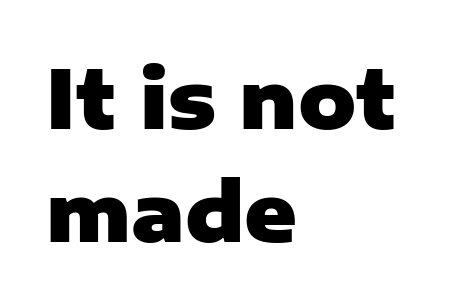
Vertical strokes here are truly vertical. A student would call this left alignment; a typographer would say flush left, rag right. Check the space under the baseline: it is left empty. Regarding leading, the lines here are spaced in the standard way.
